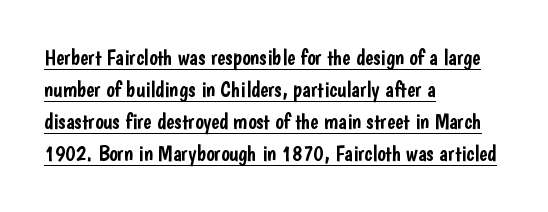
Q: Is the text italic (slanted)? A: No, it is upright.
Q: Is the text underlined? A: Yes.
Q: How is the paragraph aligned? A: Left-aligned.
Q: Is the spacing between letters normal or unusually wide? A: Normal.
Q: Is the spacing between lines tight, normal or loose? A: Normal.
